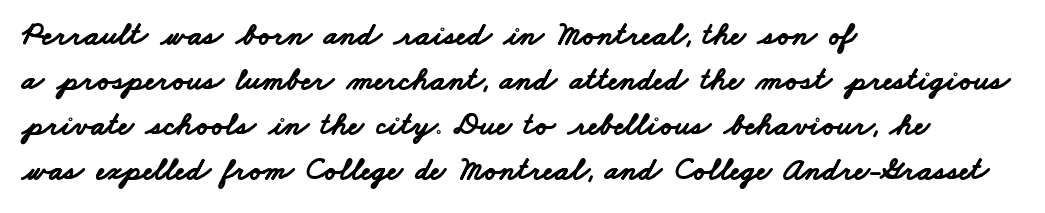
{"serif": "no", "bold": "yes", "weight": "bold", "width": "wide", "stroke_contrast": "low", "x_height": "small", "monospaced": "no", "underline": "no", "align": "left", "line_spacing": "normal", "line_spacing_ratio": 1.41, "letter_spacing": "normal", "letter_spacing_em": 0.0, "glyph_px": 32}
